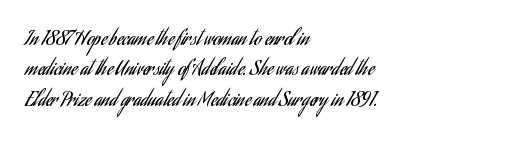
The image shows 20 px text type; set left-aligned, normal line spacing (1.52x), normal letter spacing, not underlined.
